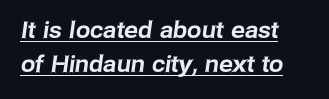
The lines in this sample share a left origin and differ only in where they stop. The rendering uses a moderate line-height, typical for paragraphs. Between one letter and the next there's only the usual sliver of space. The typesetter has applied underlining to the passage shown.
